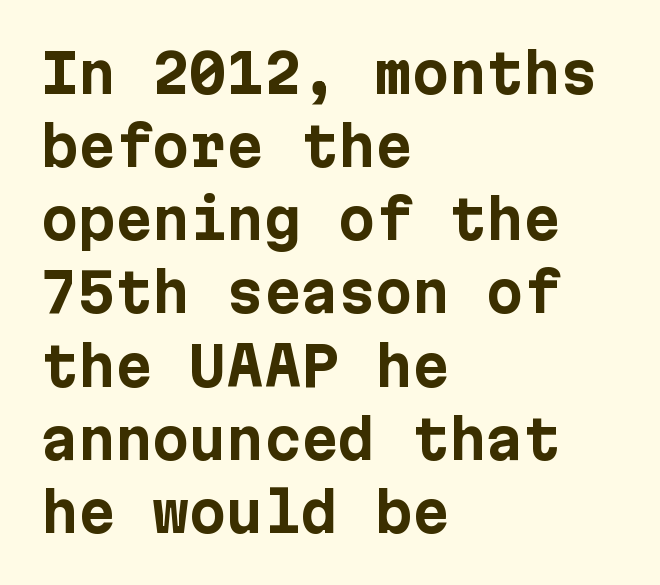
{"serif": "no", "italic": "no", "bold": "yes", "weight": "bold", "width": "normal", "stroke_contrast": "low", "x_height": "medium", "underline": "no", "align": "left", "line_spacing": "normal", "line_spacing_ratio": 1.38, "letter_spacing": "normal", "letter_spacing_em": 0.0, "glyph_px": 53}
